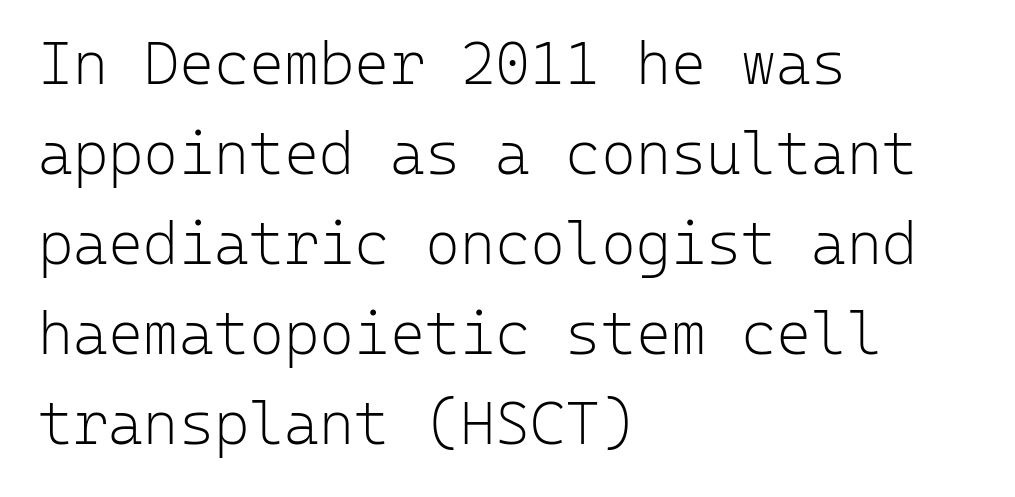
Q: Is the text bold? A: No.
Q: Is the text italic (slanted)? A: No, it is upright.
Q: Is the typeface a serif or a sans-serif typeface? A: Sans-serif.
Q: Is the text underlined? A: No.
Q: How is the paragraph aligned? A: Left-aligned.
Q: Is the spacing between letters normal or unusually wide? A: Normal.
Q: Is the spacing between lines tight, normal or loose? A: Normal.
Q: Width (condensed, normal, or wide)? A: Normal.
Q: Stroke contrast? A: Low.
Q: x-height? A: Medium.
Q: Monospaced? A: Yes.
